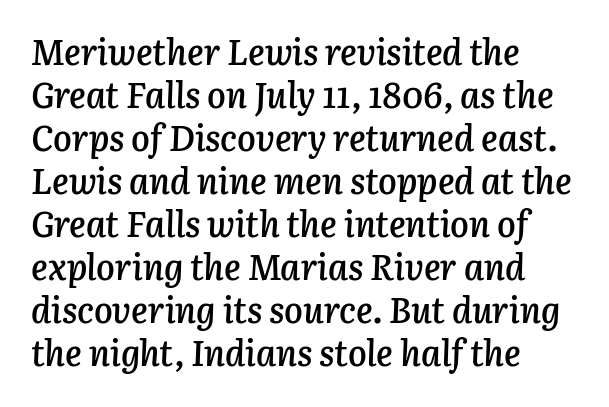
Looks like regular typesetting: each glyph gets only the width it needs. What stands out about the letter spacing? Nothing — it is the standard amount. The text carries the slant typical of an italic or oblique font. One-word summary of the alignment: left.
